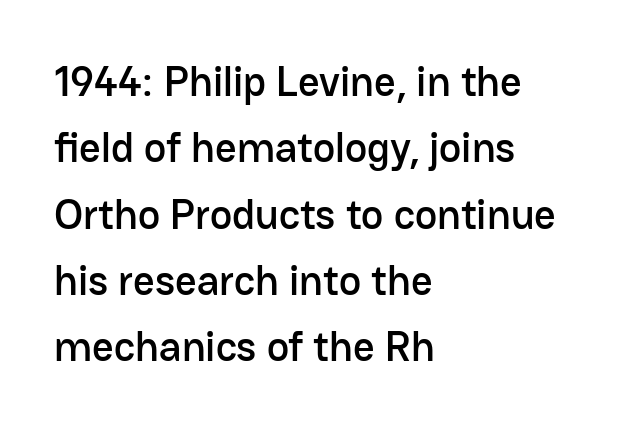
The image shows 42 px sans-serif type, upright; set left-aligned, normal line spacing (1.58x), normal letter spacing, not underlined; low stroke contrast and a medium x-height.
